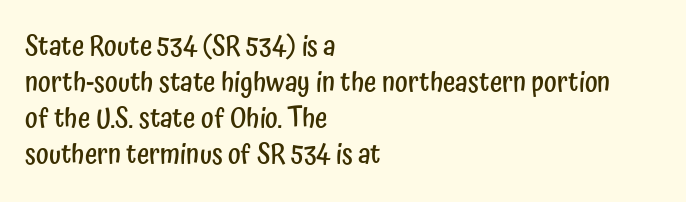
The image shows 27 px text type, upright; set left-aligned, normal line spacing (1.33x), normal letter spacing, not underlined.
